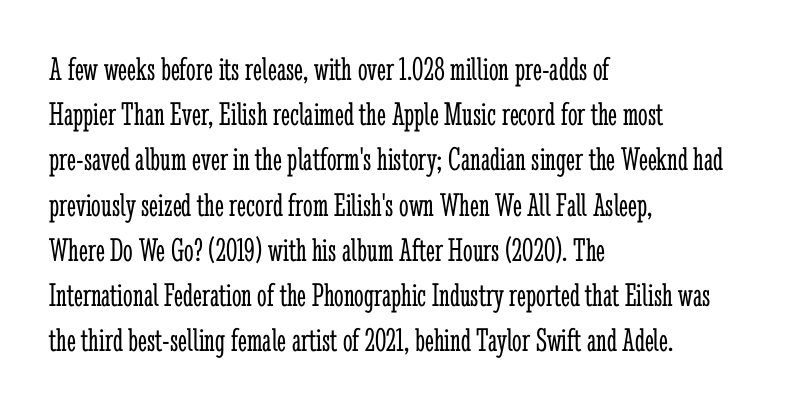
The image shows 34 px light, condensed serif type, upright; set left-aligned, normal line spacing (1.33x), normal letter spacing, not underlined; low stroke contrast and a medium x-height.
